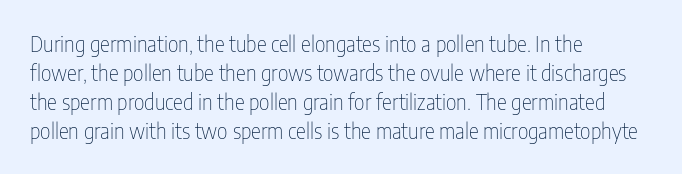
{"italic": "no", "bold": "no", "underline": "no", "align": "left", "line_spacing": "normal", "line_spacing_ratio": 1.38, "letter_spacing": "normal", "letter_spacing_em": 0.0, "glyph_px": 21}
